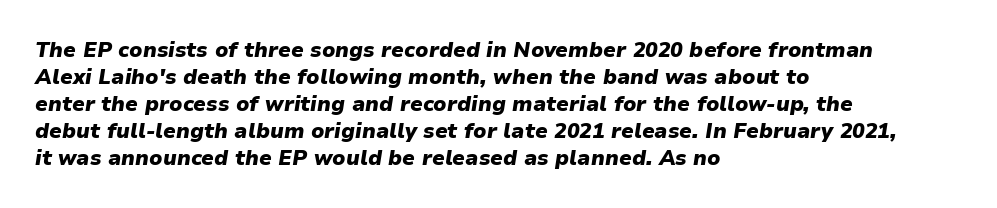
The image shows 21 px bold type, italic (leaning right); set left-aligned, normal line spacing (1.28x), normal letter spacing, not underlined.
